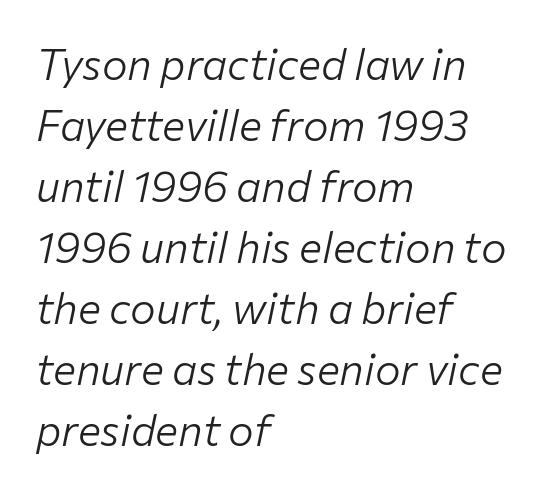
Every row of glyphs begins at an identical x-position on the left. Posture: slanted. The face used here is proportionally spaced, like ordinary book or web type. This sample uses plain, unmodified letter spacing. Heaviness? Minimal to ordinary, like unemphasized prose. Type without underlining.
